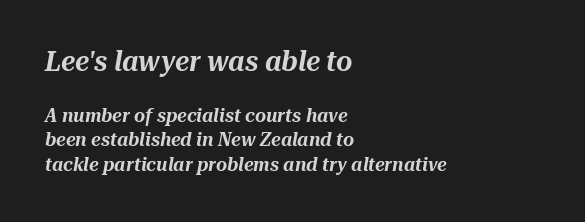
Which margin do the lines hug? The left one — the right edge is uneven. Anything drawn beneath the words? Only blank space. The first block has been scaled up relative to the second. Style check: oblique.
